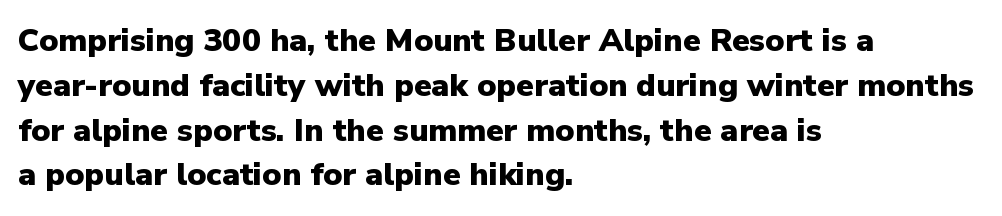
Q: Is the text bold? A: Yes.
Q: Is the text italic (slanted)? A: No, it is upright.
Q: Is the typeface a serif or a sans-serif typeface? A: Sans-serif.
Q: Is the text underlined? A: No.
Q: How is the paragraph aligned? A: Left-aligned.
Q: Is the spacing between letters normal or unusually wide? A: Normal.
Q: Is the spacing between lines tight, normal or loose? A: Normal.
Q: Width (condensed, normal, or wide)? A: Normal.
Q: Stroke contrast? A: Low.
Q: x-height? A: Medium.
Q: Monospaced? A: No.
